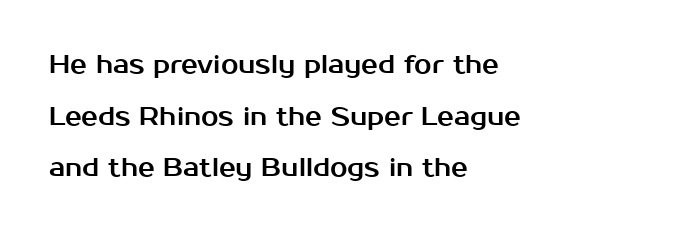
{"italic": "no", "underline": "no", "align": "left", "line_spacing": "loose", "line_spacing_ratio": 2.07, "letter_spacing": "normal", "letter_spacing_em": 0.0, "glyph_px": 25}
